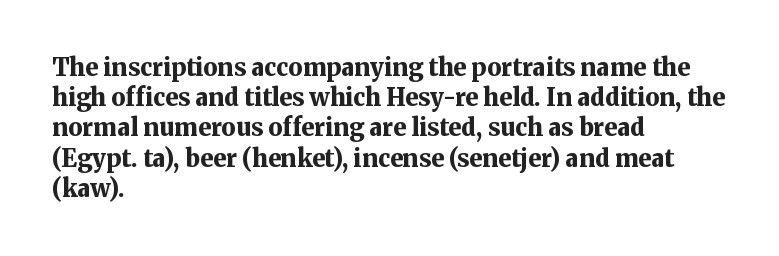
The image shows 24 px bold type, upright; set left-aligned, normal line spacing (1.26x), normal letter spacing, not underlined.
